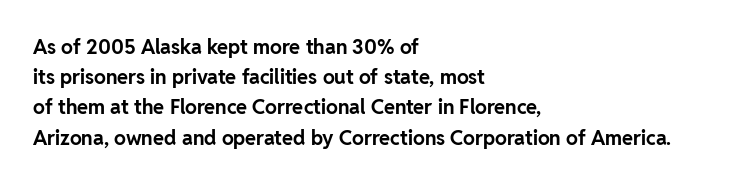
Q: Is the text bold? A: Yes.
Q: Is the text italic (slanted)? A: No, it is upright.
Q: Is the text underlined? A: No.
Q: How is the paragraph aligned? A: Left-aligned.
Q: Is the spacing between letters normal or unusually wide? A: Normal.
Q: Is the spacing between lines tight, normal or loose? A: Normal.
